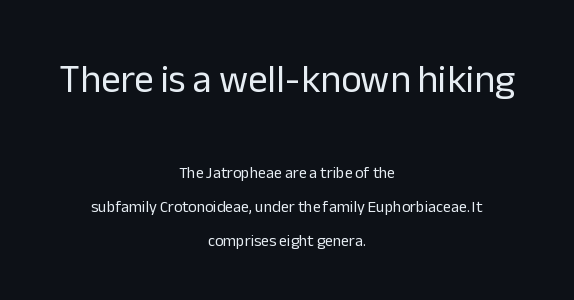
One glance says open: line gaps are wider than usual. Note: no serifs on the glyphs. Block one is the big one; block two sits smaller underneath. The whitespace from short lines is split evenly between both sides. Plain, unruled lines of type. Think standard paragraph weight, or any step lighter than that.
